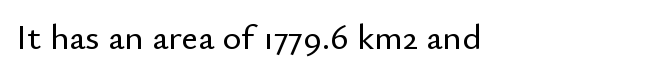
It's the straight-up-and-down kind of type. The face used here is proportionally spaced, like ordinary book or web type. Between one letter and the next there's only the usual sliver of space. The glyphs are unaccompanied by any horizontal stroke below them. Observe the absence of serifs on each vertical stroke in this sample.
